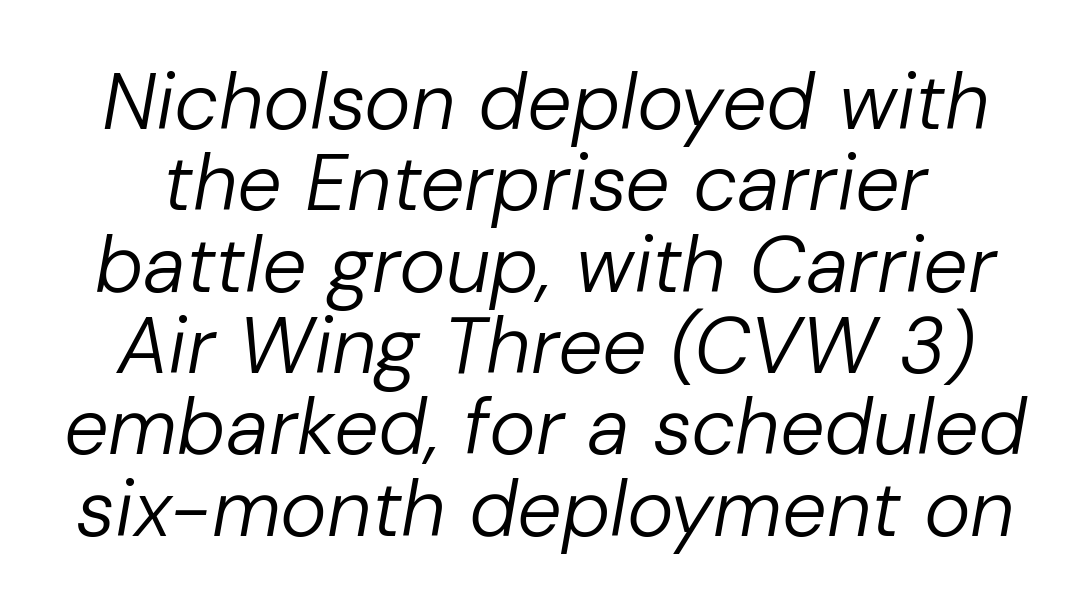
This sample has the flowing, uneven cadence of proportional lettering. The letterforms sit at book weight or below. Unmarked baselines from the first word to the last. The letters sit at their default tracking, neither squeezed nor spread.
